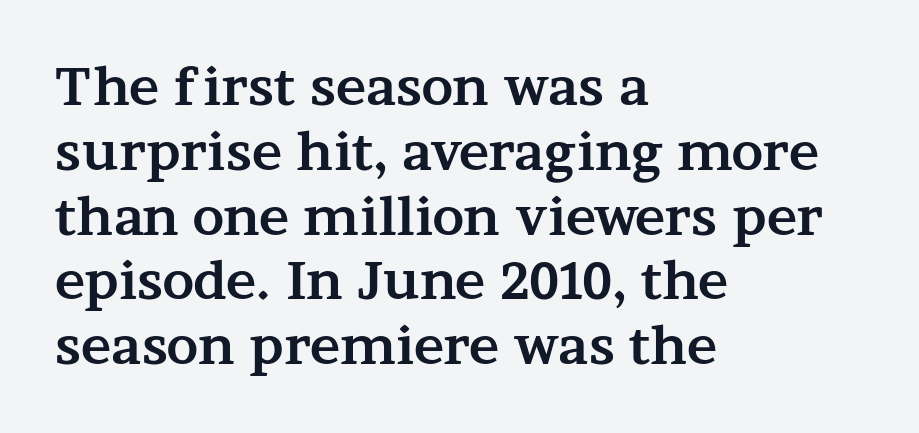
The image shows 51 px bold, wide serif type, upright; set left-aligned, normal line spacing (1.27x), normal letter spacing, not underlined; medium stroke contrast and a medium x-height.
